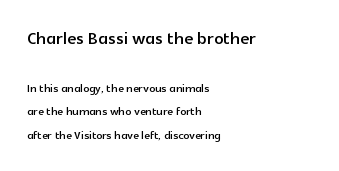
The image shows 23 px text type, upright; set left-aligned, normal line spacing (1.55x), normal letter spacing, not underlined; the first (top) block is 1.53x larger.
